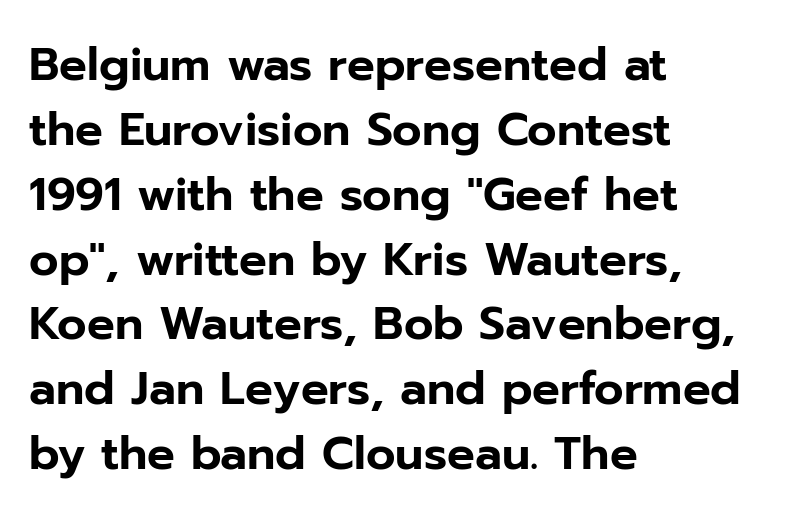
The image shows 46 px sans-serif type, upright; set left-aligned, normal line spacing (1.41x), normal letter spacing, not underlined; low stroke contrast and a medium x-height.
